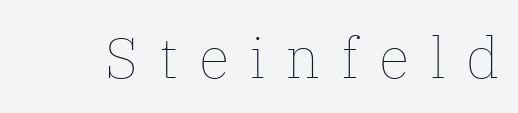
The image shows 57 px thin type, upright; set unusually wide letter spacing (+0.37 em), not underlined; low stroke contrast and a medium x-height.
